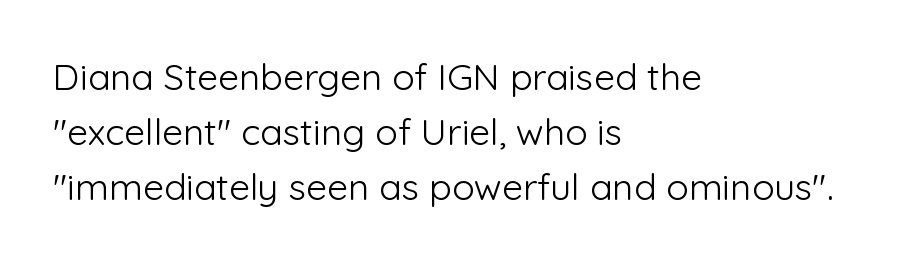
{"serif": "no", "italic": "no", "bold": "no", "weight": "light", "width": "normal", "stroke_contrast": "low", "x_height": "medium", "monospaced": "no", "underline": "no", "align": "left", "line_spacing": "normal", "line_spacing_ratio": 1.48, "letter_spacing": "normal", "letter_spacing_em": 0.0, "glyph_px": 37}
